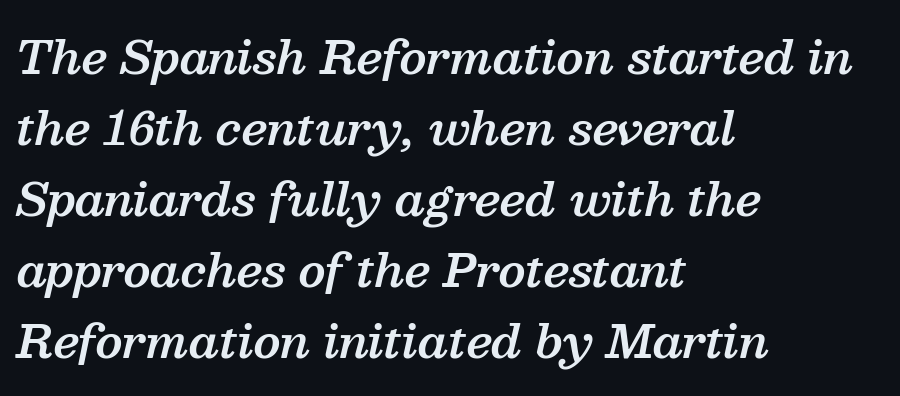
The image shows 45 px semibold serif type, italic (leaning right); set left-aligned, normal line spacing (1.58x), normal letter spacing, not underlined; medium stroke contrast and a medium x-height.
